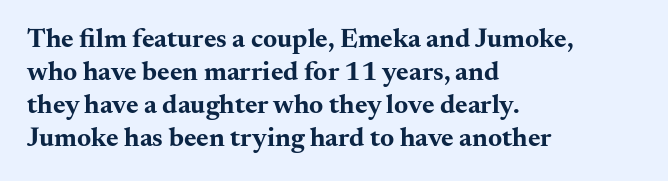
Words float on clear page, feet unadorned. Does the lettering tilt? It doesn't — this is upright. Visually the block forms a straight wall on the left and a jagged coastline on the right. These words are printed bold, with thick strokes throughout. Characters follow at the spacing the type designer built in.
